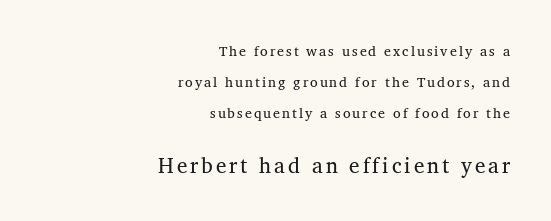
The image shows 21 px text type, upright; set right-aligned, loose line spacing (2.2x), not underlined; the second (bottom) block is 1.5x larger.
